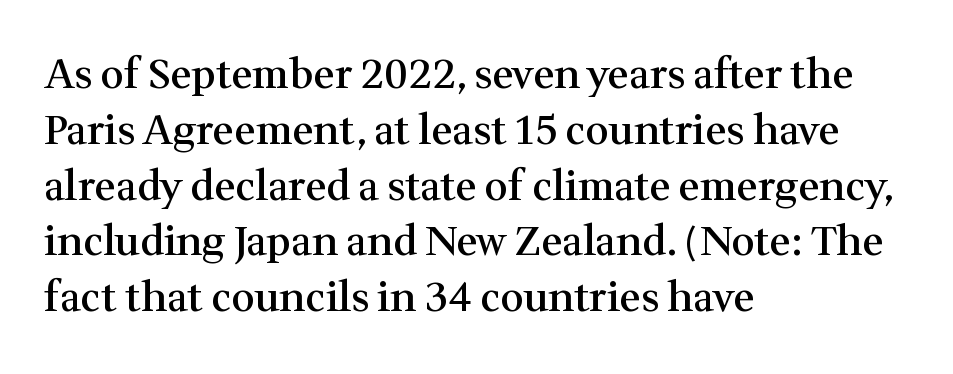
The image shows 41 px semibold serif type, upright; set left-aligned, normal line spacing (1.36x), normal letter spacing, not underlined; medium stroke contrast and a medium x-height.
